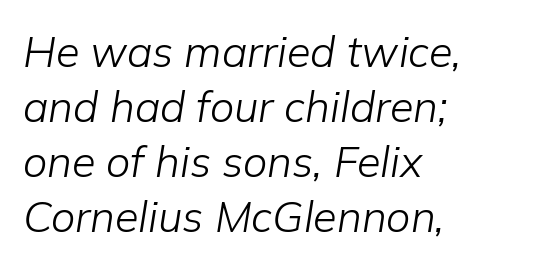
Q: Is the text bold? A: No.
Q: Is the text italic (slanted)? A: Yes, it leans right by about 9 degrees.
Q: Is the text underlined? A: No.
Q: How is the paragraph aligned? A: Left-aligned.
Q: Is the spacing between letters normal or unusually wide? A: Normal.
Q: Is the spacing between lines tight, normal or loose? A: Normal.
Q: Width (condensed, normal, or wide)? A: Normal.
Q: Stroke contrast? A: Low.
Q: x-height? A: Medium.
Q: Monospaced? A: No.
